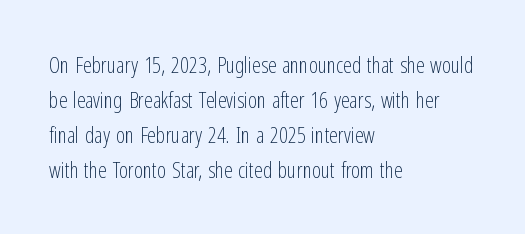
Every stem runs plumb, perpendicular to the baseline. Ink coverage per letter is moderate at most. Does extra space separate the letters? No, they use regular spacing. Line starts are locked; line ends wander. If you measured baseline to baseline, you'd find a middling distance.
